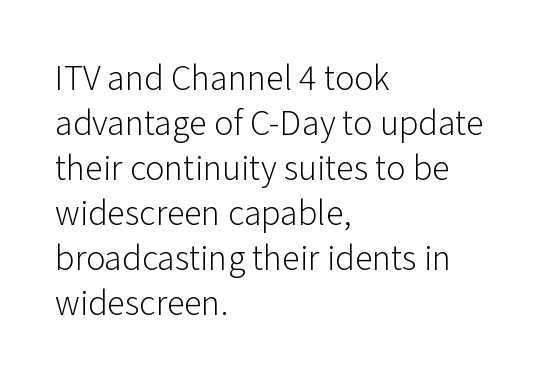
The image shows 36 px light sans-serif type, upright; set left-aligned, normal line spacing (1.25x), normal letter spacing, not underlined; low stroke contrast and a medium x-height.
